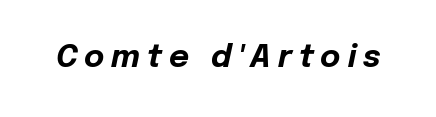
Q: Is the text bold? A: Yes.
Q: Is the text italic (slanted)? A: Yes, it leans right by about 12 degrees.
Q: Is the text underlined? A: No.
Q: Is the spacing between letters normal or unusually wide? A: Unusually wide.
Q: Width (condensed, normal, or wide)? A: Normal.
Q: Stroke contrast? A: Low.
Q: x-height? A: Medium.
Q: Monospaced? A: No.
